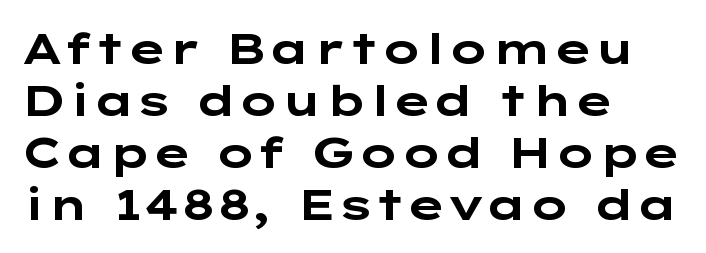
{"serif": "no", "italic": "no", "bold": "yes", "weight": "bold", "width": "wide", "stroke_contrast": "low", "x_height": "medium", "underline": "no", "align": "left", "line_spacing_ratio": 1.21, "letter_spacing": "normal", "letter_spacing_em": 0.0, "glyph_px": 43}
